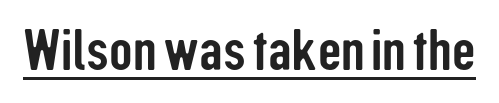
Q: Is the text italic (slanted)? A: No, it is upright.
Q: Is the typeface a serif or a sans-serif typeface? A: Sans-serif.
Q: Is the text underlined? A: Yes.
Q: Is the spacing between letters normal or unusually wide? A: Normal.
Q: Width (condensed, normal, or wide)? A: Condensed.
Q: Stroke contrast? A: Low.
Q: x-height? A: Medium.
Q: Monospaced? A: No.
